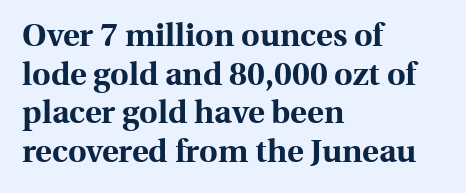
The image shows 32 px bold serif type, upright; set left-aligned, line spacing 1.21x, normal letter spacing, not underlined; a medium x-height.
